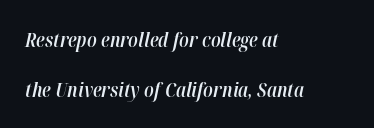
Its strokes are somewhat broadened, the hallmark of semibold type. The passage shown is not underscored anywhere. Line beginnings align vertically; line endings do not. Look at the tracking — it's just the regular setting, nothing added.
